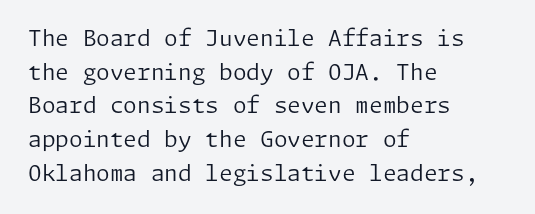
Q: Is the text bold? A: No.
Q: Is the text italic (slanted)? A: No, it is upright.
Q: Is the text underlined? A: No.
Q: How is the paragraph aligned? A: Left-aligned.
Q: Is the spacing between letters normal or unusually wide? A: Normal.
Q: Is the spacing between lines tight, normal or loose? A: Normal.
